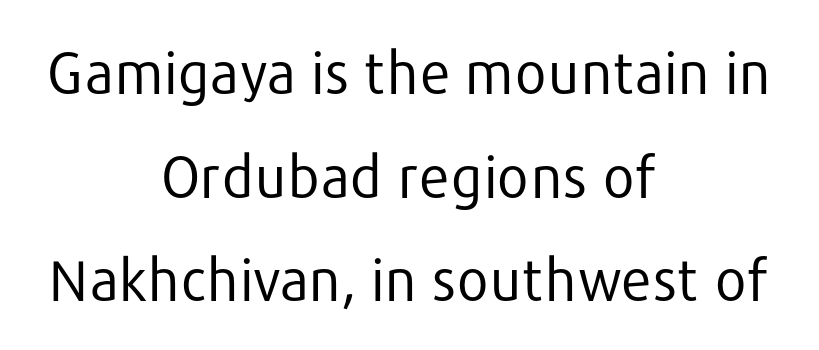
The image shows 57 px regular-weight sans-serif type, upright; set centered, line spacing 1.82x, normal letter spacing, not underlined; low stroke contrast and a medium x-height.
